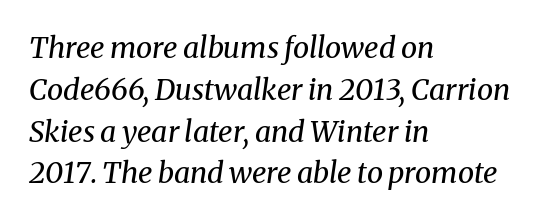
{"serif": "yes", "italic": "yes", "lean": "right", "slant_degrees": 8, "bold": "no", "weight": "regular", "width": "normal", "stroke_contrast": "medium", "x_height": "medium", "monospaced": "no", "underline": "no", "align": "left", "line_spacing": "normal", "line_spacing_ratio": 1.44, "letter_spacing": "normal", "letter_spacing_em": 0.0, "glyph_px": 29}
